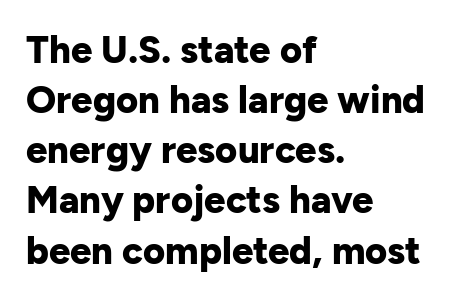
The typesetter chose a ragged-right arrangement here. Notice how descenders clear the ascenders below comfortably — that's standard leading. Rule under the text: the space is simply empty. Heavy-handed strokes throughout: this text is bold. The face used here is rendered with its standard letterfit.
